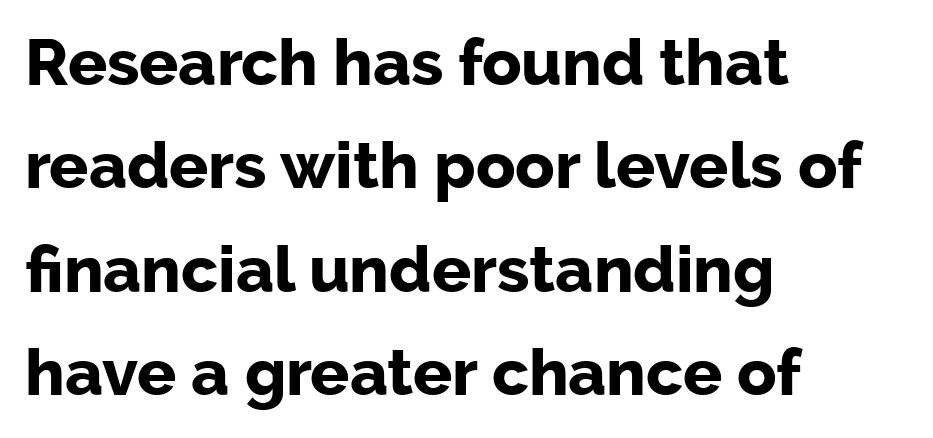
Ascenders rise straight up at ninety degrees. The passage shown has conventional tracking throughout. Is this a sans? Yes — the strokes have no serifs. All the whitespace from short lines collects on the right. The line-height multiplier appears to be the usual default. Varying glyph widths throughout — classic text-font behaviour.
